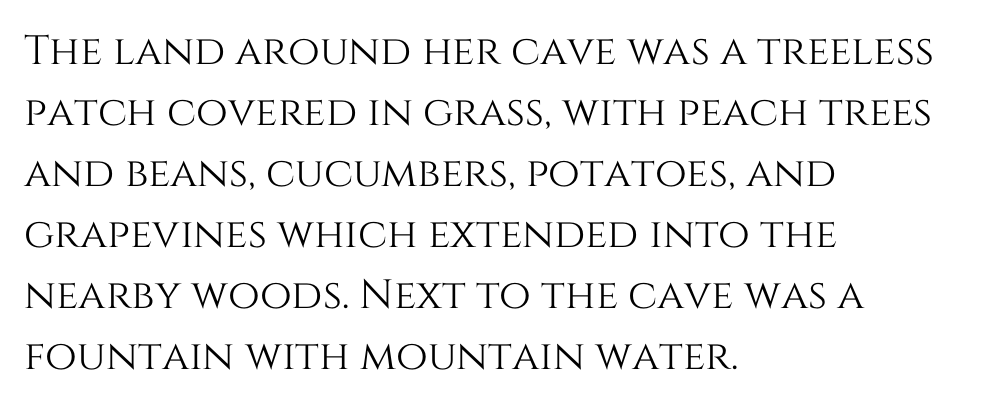
Q: Is the text italic (slanted)? A: No, it is upright.
Q: Is the text underlined? A: No.
Q: How is the paragraph aligned? A: Left-aligned.
Q: Is the spacing between letters normal or unusually wide? A: Normal.
Q: Is the spacing between lines tight, normal or loose? A: Normal.
Q: Width (condensed, normal, or wide)? A: Normal.
Q: Stroke contrast? A: Medium.
Q: x-height? A: Large.
Q: Monospaced? A: No.
